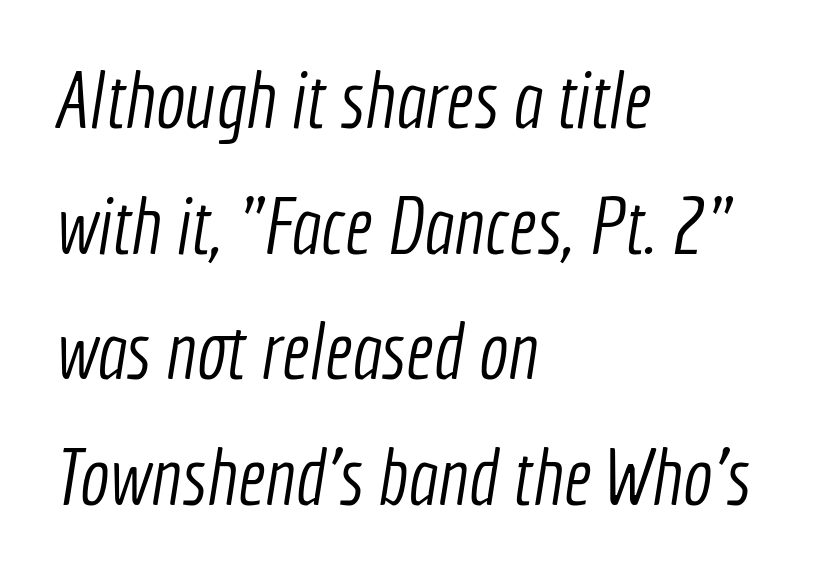
{"serif": "no", "bold": "no", "weight": "light", "width": "condensed", "x_height": "medium", "monospaced": "no", "underline": "no", "align": "left", "line_spacing": "normal", "line_spacing_ratio": 1.59, "letter_spacing": "normal", "letter_spacing_em": 0.0, "glyph_px": 79}
